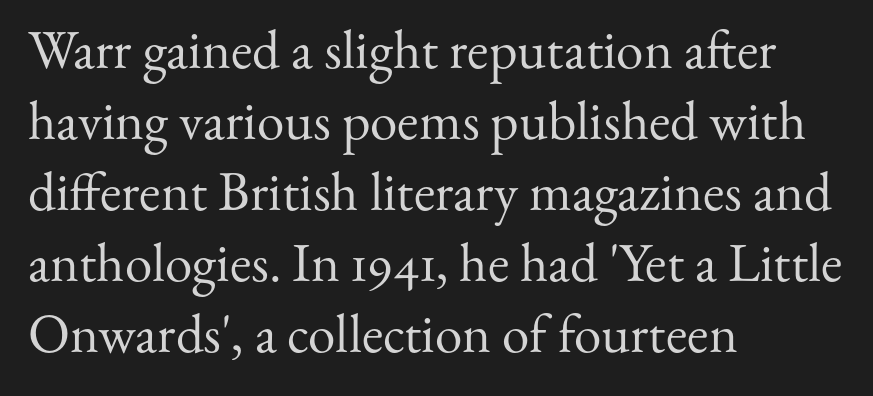
The image shows 55 px regular-weight serif type, upright; set left-aligned, normal line spacing (1.29x), normal letter spacing, not underlined; medium stroke contrast and a small x-height.
